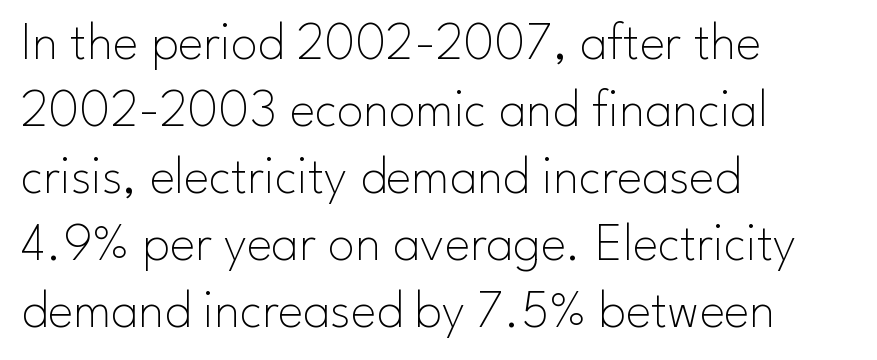
{"serif": "no", "italic": "no", "bold": "no", "weight": "thin", "width": "normal", "stroke_contrast": "low", "x_height": "small", "monospaced": "no", "underline": "no", "align": "left", "line_spacing_ratio": 1.24, "letter_spacing": "normal", "letter_spacing_em": 0.0, "glyph_px": 54}
